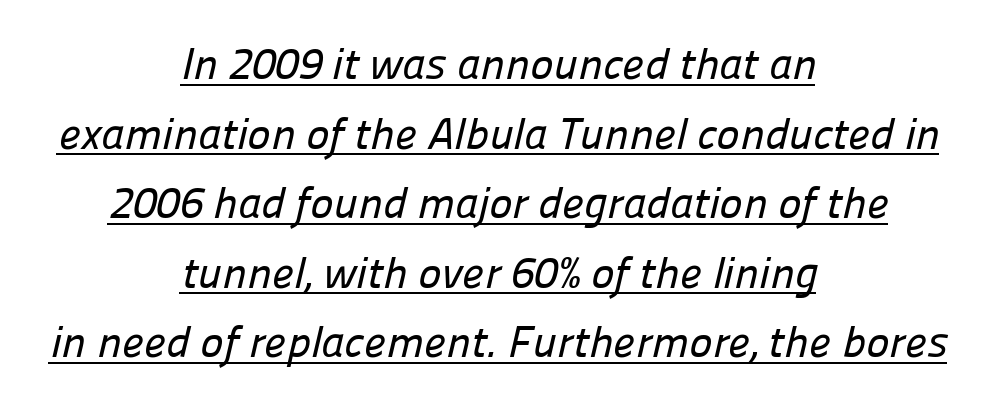
Q: Is the typeface a serif or a sans-serif typeface? A: Sans-serif.
Q: Is the text underlined? A: Yes.
Q: How is the paragraph aligned? A: Centered.
Q: Is the spacing between letters normal or unusually wide? A: Normal.
Q: Is the spacing between lines tight, normal or loose? A: Normal.
Q: Width (condensed, normal, or wide)? A: Normal.
Q: Stroke contrast? A: Low.
Q: x-height? A: Medium.
Q: Monospaced? A: No.
